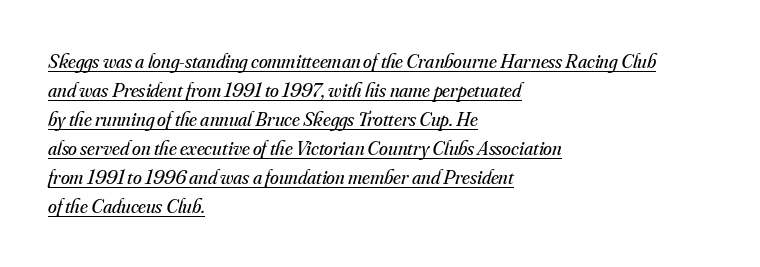
Q: Is the text bold? A: No.
Q: Is the text italic (slanted)? A: Yes, it leans right by about 16 degrees.
Q: Is the text underlined? A: Yes.
Q: How is the paragraph aligned? A: Left-aligned.
Q: Is the spacing between letters normal or unusually wide? A: Normal.
Q: Is the spacing between lines tight, normal or loose? A: Normal.
